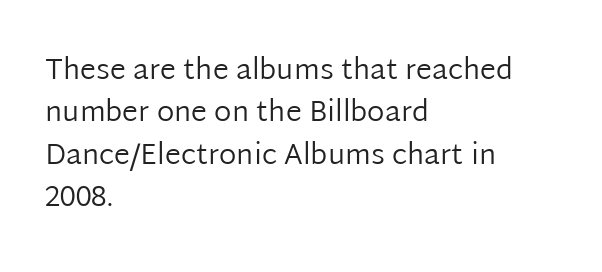
Quick note: not italic, upright. Nobody touched the tracking dial on this one. Teacher's note: observe the even left margin — that is flush-left alignment. No heavy texture on the line: the type isn't bold. Serifs: no, the terminals of the letterforms are clean. Each letter keeps its own natural width here, so spacing adapts to shape.
